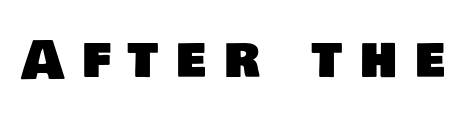
Q: Is the typeface a serif or a sans-serif typeface? A: Sans-serif.
Q: Is the text underlined? A: No.
Q: Is the spacing between letters normal or unusually wide? A: Unusually wide.
Q: Width (condensed, normal, or wide)? A: Normal.
Q: Stroke contrast? A: Low.
Q: x-height? A: Large.
Q: Monospaced? A: No.
